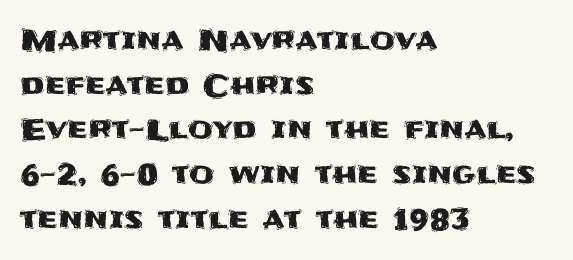
{"serif": "no", "italic": "no", "width": "normal", "stroke_contrast": "medium", "x_height": "large", "monospaced": "no", "underline": "no", "align": "left", "line_spacing": "normal", "line_spacing_ratio": 1.54, "letter_spacing": "normal", "letter_spacing_em": 0.0, "glyph_px": 29}
